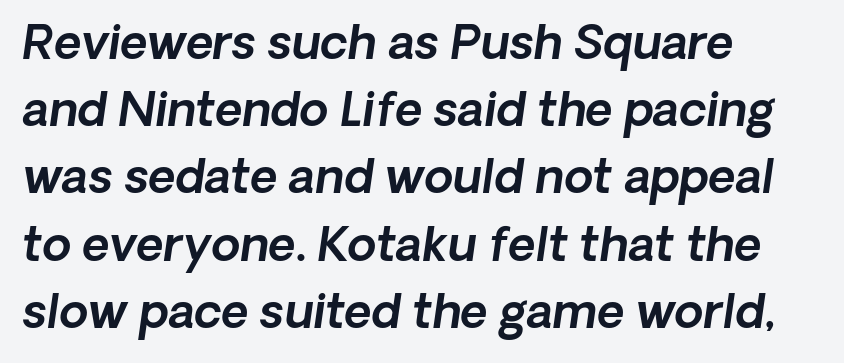
The image shows 47 px text type, italic (leaning right); set left-aligned, normal line spacing (1.43x), normal letter spacing, not underlined; a medium x-height.
